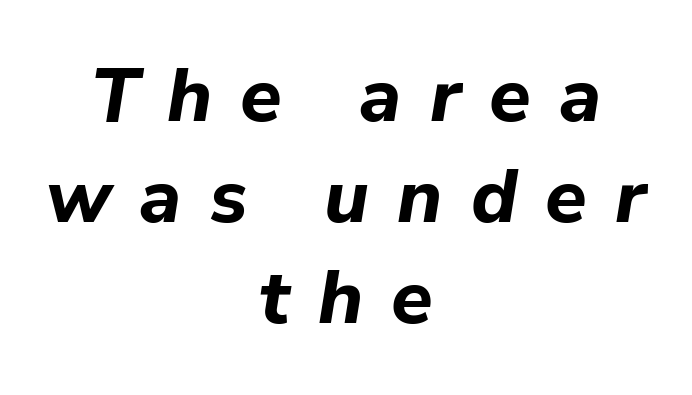
Q: Is the text bold? A: Yes.
Q: Is the text italic (slanted)? A: Yes, it leans right by about 9 degrees.
Q: Is the text underlined? A: No.
Q: How is the paragraph aligned? A: Centered.
Q: Is the spacing between letters normal or unusually wide? A: Unusually wide.
Q: Is the spacing between lines tight, normal or loose? A: Normal.
Q: Width (condensed, normal, or wide)? A: Normal.
Q: Stroke contrast? A: Low.
Q: x-height? A: Medium.
Q: Monospaced? A: No.
